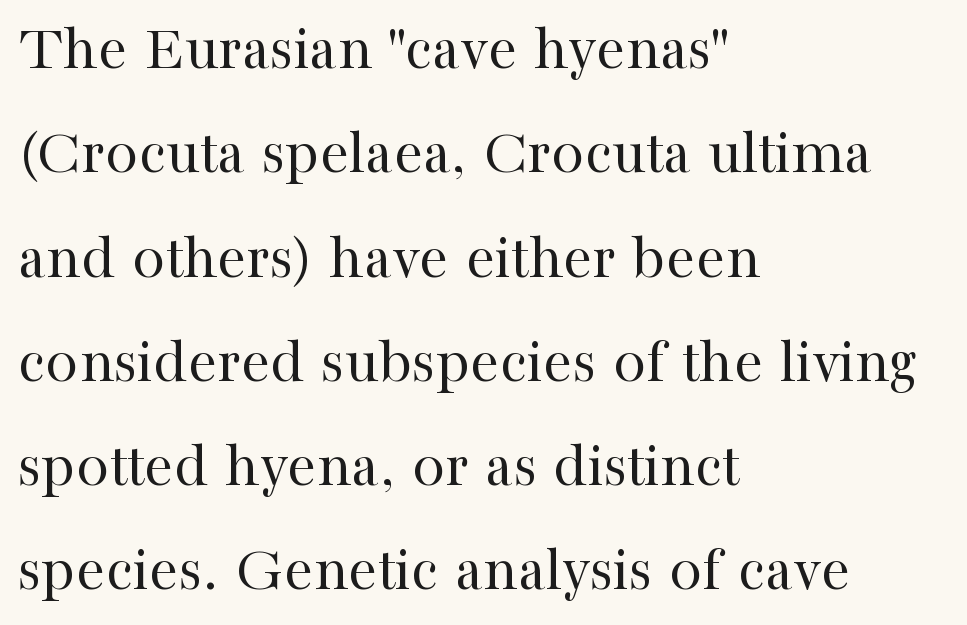
Q: Is the text bold? A: No.
Q: Is the text italic (slanted)? A: No, it is upright.
Q: Is the typeface a serif or a sans-serif typeface? A: Serif.
Q: Is the text underlined? A: No.
Q: How is the paragraph aligned? A: Left-aligned.
Q: Is the spacing between letters normal or unusually wide? A: Normal.
Q: Is the spacing between lines tight, normal or loose? A: Normal.
Q: Width (condensed, normal, or wide)? A: Normal.
Q: Stroke contrast? A: High.
Q: x-height? A: Medium.
Q: Monospaced? A: No.
